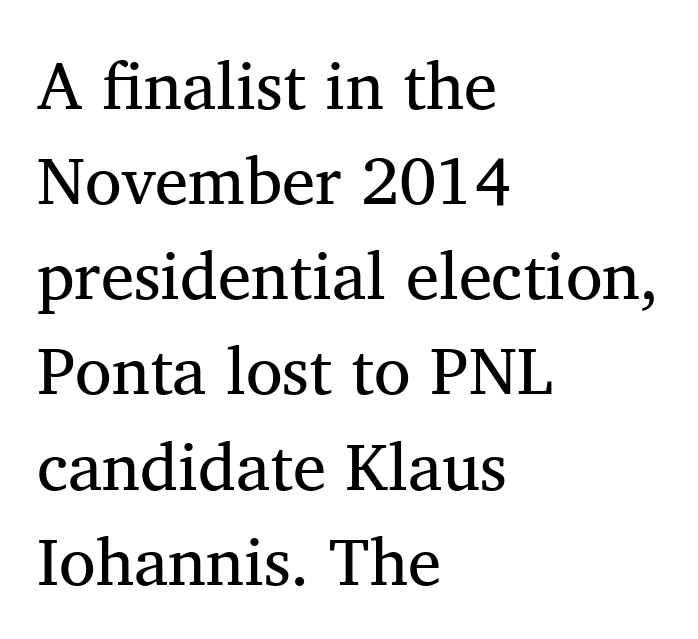
Q: Is the text bold? A: No.
Q: Is the text italic (slanted)? A: No, it is upright.
Q: Is the typeface a serif or a sans-serif typeface? A: Serif.
Q: Is the text underlined? A: No.
Q: How is the paragraph aligned? A: Left-aligned.
Q: Is the spacing between letters normal or unusually wide? A: Normal.
Q: Is the spacing between lines tight, normal or loose? A: Normal.
Q: Width (condensed, normal, or wide)? A: Normal.
Q: Stroke contrast? A: Medium.
Q: x-height? A: Medium.
Q: Monospaced? A: No.
